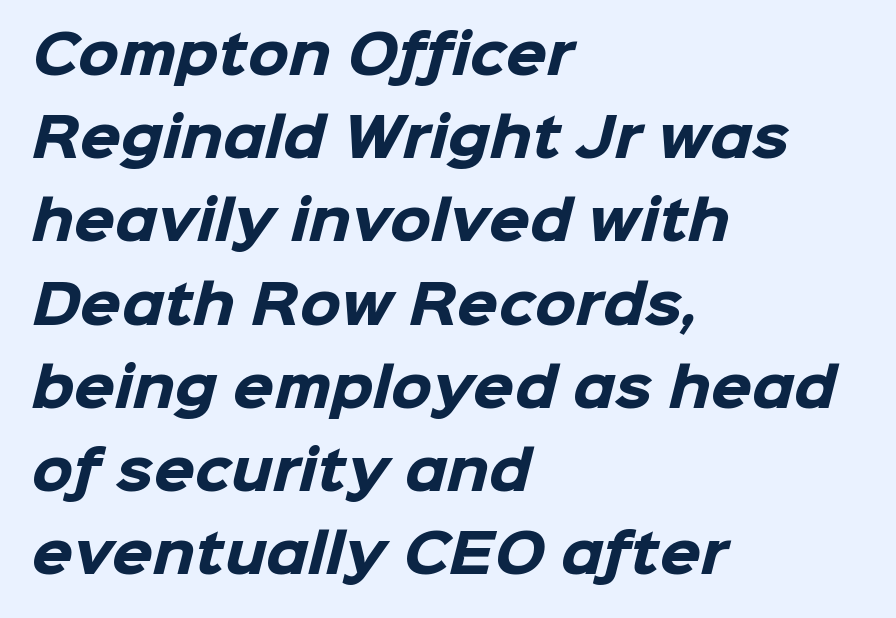
The image shows 53 px heavy sans-serif type; set left-aligned, normal line spacing (1.57x), normal letter spacing, not underlined; low stroke contrast and a medium x-height.
